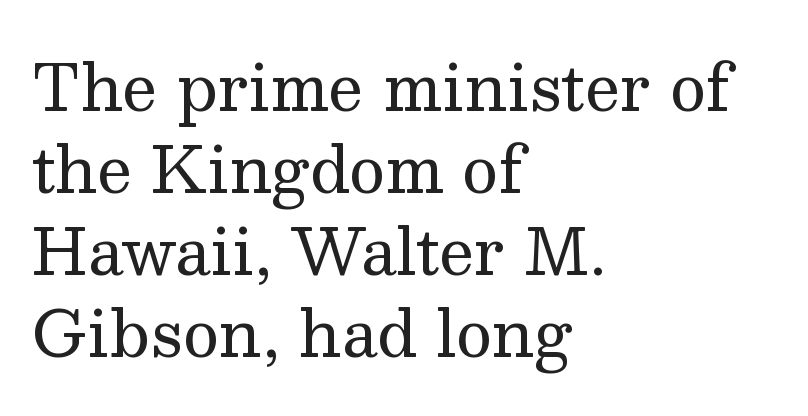
The image shows 63 px regular-weight serif type, upright; set left-aligned, normal line spacing (1.3x), normal letter spacing, not underlined; medium stroke contrast and a medium x-height.
